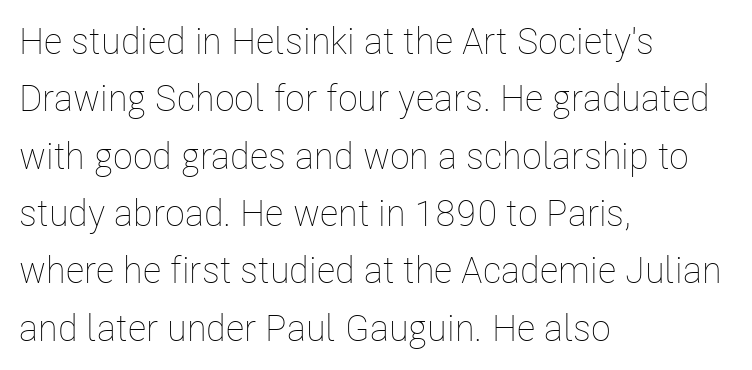
{"italic": "no", "bold": "no", "weight": "thin", "width": "condensed", "stroke_contrast": "low", "x_height": "medium", "monospaced": "no", "underline": "no", "align": "left", "line_spacing": "normal", "line_spacing_ratio": 1.55, "letter_spacing": "normal", "letter_spacing_em": 0.0, "glyph_px": 37}
